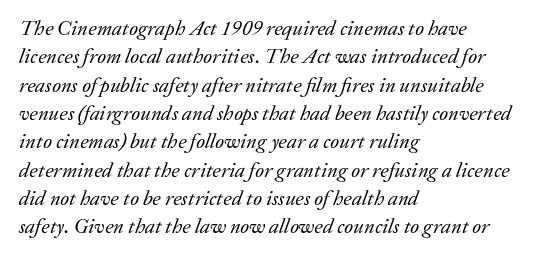
{"italic": "yes", "lean": "right", "slant_degrees": 20, "bold": "no", "underline": "no", "align": "left", "line_spacing": "normal", "line_spacing_ratio": 1.35, "letter_spacing": "normal", "letter_spacing_em": 0.0, "glyph_px": 21}
